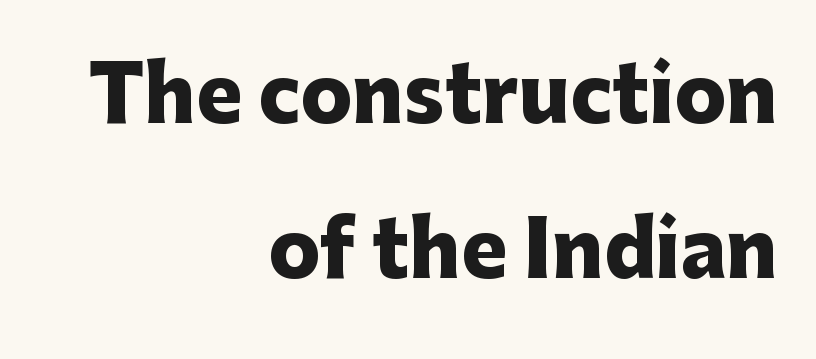
{"serif": "no", "italic": "no", "bold": "yes", "weight": "heavy", "width": "normal", "stroke_contrast": "low", "x_height": "medium", "monospaced": "no", "underline": "no", "align": "right", "line_spacing": "loose", "line_spacing_ratio": 2.01, "letter_spacing": "normal", "letter_spacing_em": 0.0, "glyph_px": 77}
